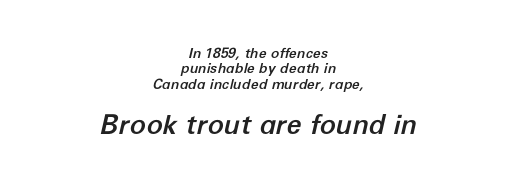
{"italic": "yes", "lean": "right", "slant_degrees": 12, "underline": "no", "align": "center", "line_spacing": "tight", "line_spacing_ratio": 1.09, "letter_spacing": "normal", "letter_spacing_em": 0.0, "larger_block": "second", "size_ratio": 1.93, "glyph_px": 27}
